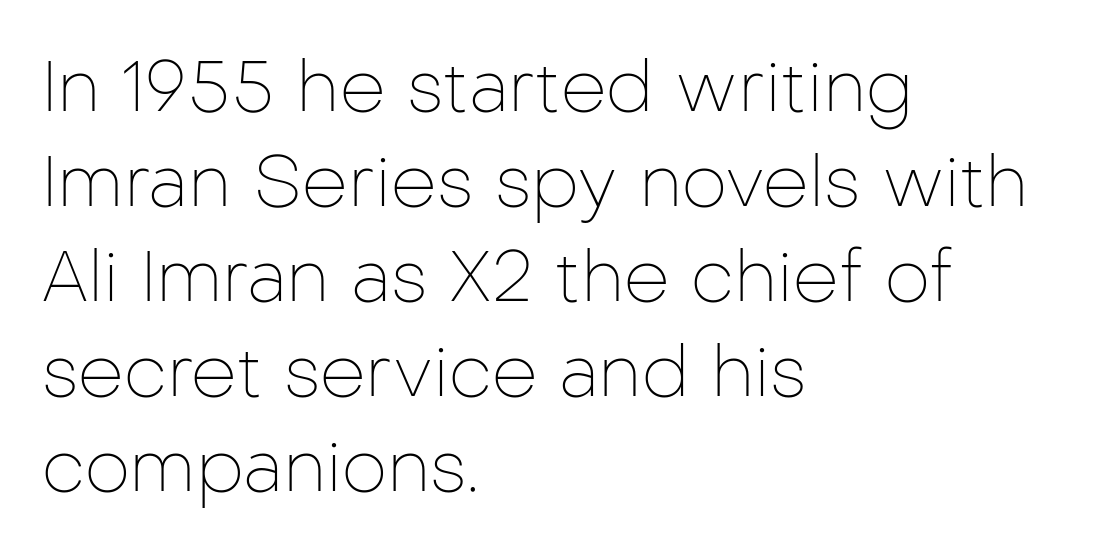
The image shows 72 px thin sans-serif type, upright; set left-aligned, normal line spacing (1.32x), normal letter spacing, not underlined; low stroke contrast and a medium x-height.
